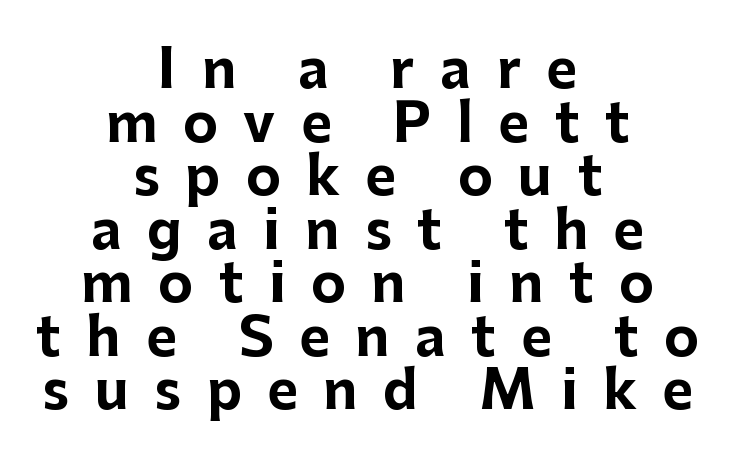
{"serif": "no", "italic": "no", "bold": "yes", "weight": "bold", "width": "normal", "stroke_contrast": "low", "x_height": "medium", "monospaced": "no", "underline": "no", "align": "center", "line_spacing": "tight", "line_spacing_ratio": 1.01, "letter_spacing": "wide", "letter_spacing_em": 0.48, "glyph_px": 53}
